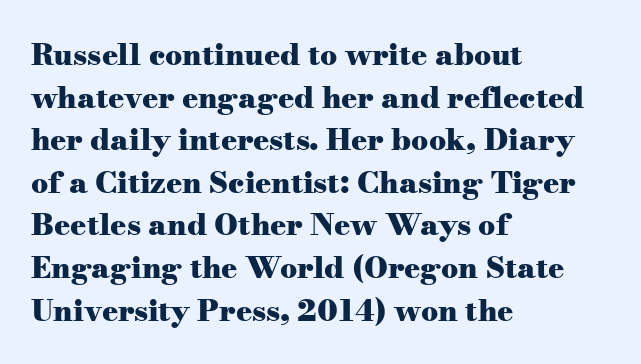
Q: Is the text bold? A: Yes.
Q: Is the text italic (slanted)? A: No, it is upright.
Q: Is the typeface a serif or a sans-serif typeface? A: Serif.
Q: Is the text underlined? A: No.
Q: How is the paragraph aligned? A: Left-aligned.
Q: Is the spacing between letters normal or unusually wide? A: Normal.
Q: Is the spacing between lines tight, normal or loose? A: Normal.
Q: Width (condensed, normal, or wide)? A: Wide.
Q: Stroke contrast? A: Medium.
Q: x-height? A: Small.
Q: Monospaced? A: No.
